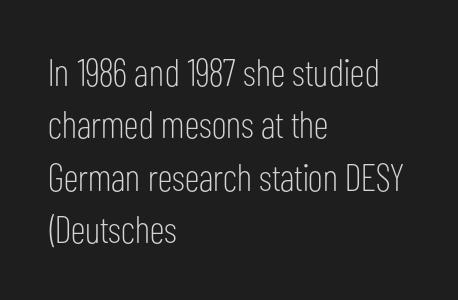
{"serif": "no", "italic": "no", "bold": "no", "weight": "light", "width": "condensed", "stroke_contrast": "low", "x_height": "medium", "monospaced": "no", "underline": "no", "align": "left", "line_spacing": "normal", "line_spacing_ratio": 1.38, "letter_spacing": "normal", "letter_spacing_em": 0.0, "glyph_px": 38}
